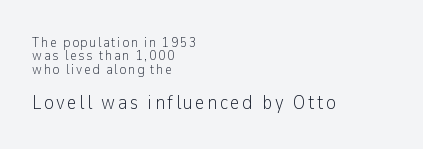
The image shows 20 px text type, upright; set left-aligned, tight line spacing (0.95x), not underlined; the second (bottom) block is 1.43x larger.
